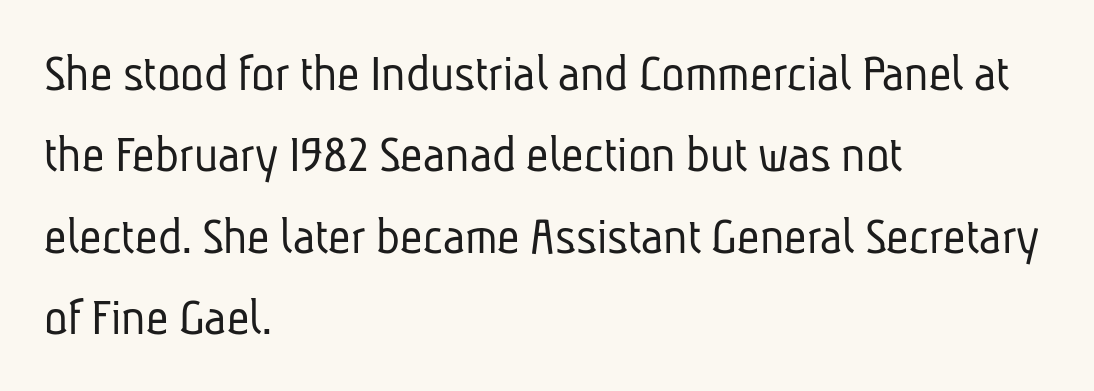
The image shows 55 px light, condensed sans-serif type; set left-aligned, normal line spacing (1.48x), normal letter spacing, not underlined; low stroke contrast and a medium x-height.
